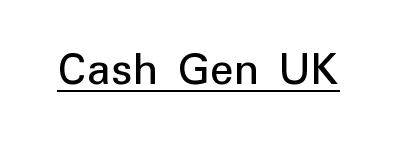
{"serif": "no", "italic": "no", "width": "normal", "stroke_contrast": "low", "x_height": "medium", "monospaced": "no", "underline": "yes", "letter_spacing": "normal", "letter_spacing_em": 0.0, "glyph_px": 49}
